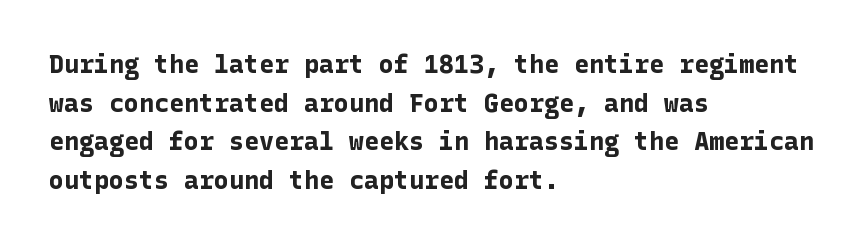
The image shows 25 px bold type, upright; set left-aligned, normal line spacing (1.55x), normal letter spacing, not underlined.
